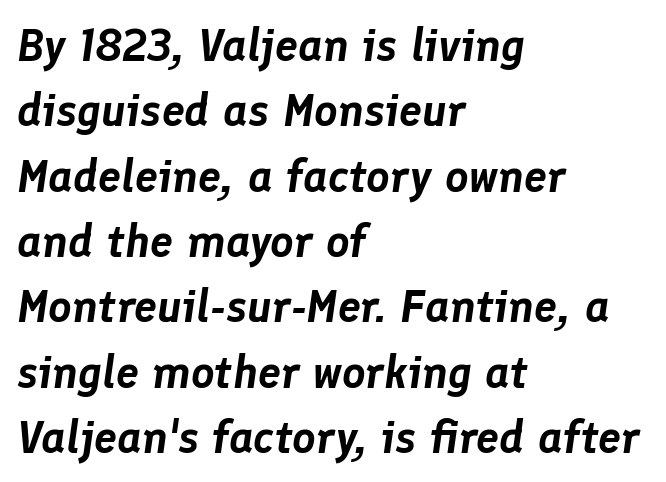
Bare-footed words on every line. Notice how the passage keeps a crisp vertical edge on the left only. Vertically, the passage feels balanced, rows spaced as you'd expect. The passage shown has conventional tracking throughout.
